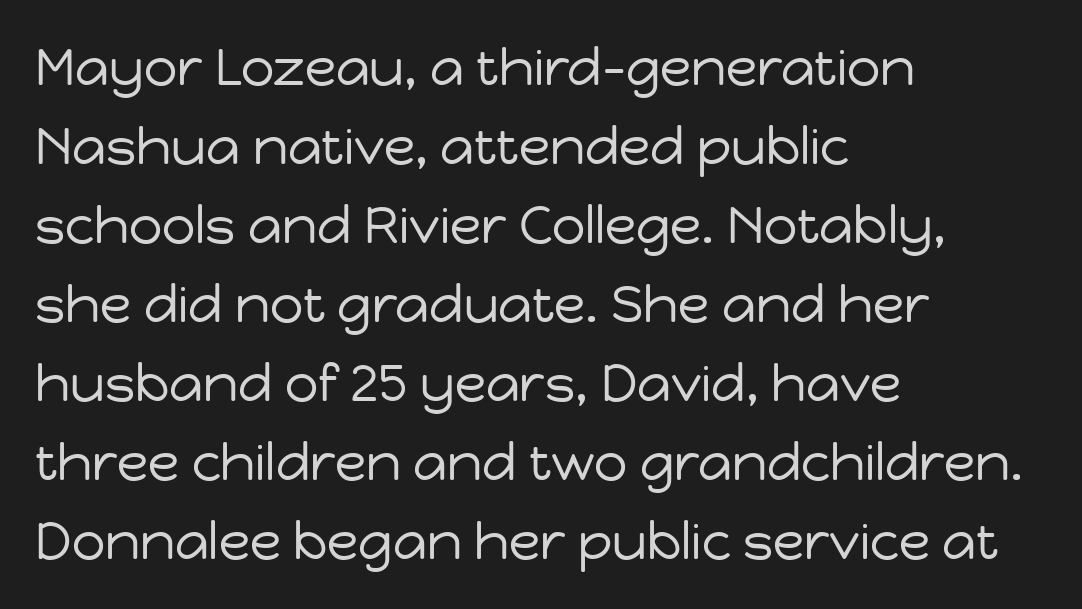
No word sits above an underline. Teacher's note: observe the even left margin — that is flush-left alignment. The passage shown is typed in a proportional face where columns would drift. Students, observe: this is what conventionally led text looks like. The weight would be labelled regular, book, light, or lighter still. The typography opts for an upright posture over an oblique one.
